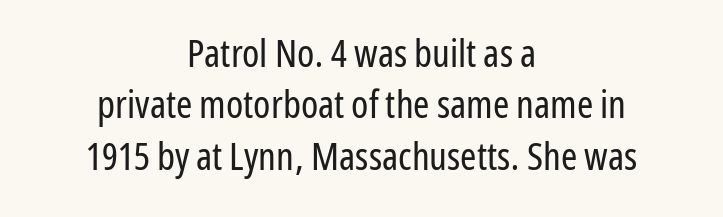
{"serif": "no", "italic": "no", "bold": "no", "weight": "regular", "width": "condensed", "stroke_contrast": "low", "x_height": "medium", "monospaced": "no", "underline": "no", "align": "center", "line_spacing": "normal", "line_spacing_ratio": 1.32, "letter_spacing": "normal", "letter_spacing_em": 0.0, "glyph_px": 39}
